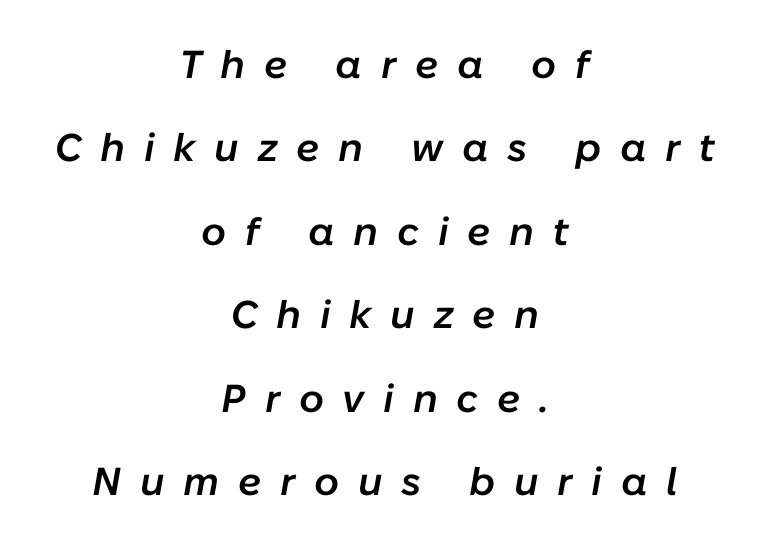
Q: Is the text bold? A: Semi-bold.
Q: Is the text italic (slanted)? A: Yes, it leans right by about 10 degrees.
Q: Is the text underlined? A: No.
Q: How is the paragraph aligned? A: Centered.
Q: Is the spacing between letters normal or unusually wide? A: Unusually wide.
Q: Is the spacing between lines tight, normal or loose? A: Loose.
Q: Width (condensed, normal, or wide)? A: Normal.
Q: Stroke contrast? A: Low.
Q: x-height? A: Medium.
Q: Monospaced? A: No.
